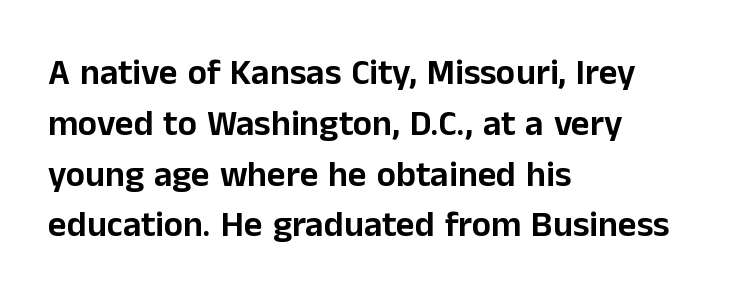
These lines sit exactly where default settings would place them. A typesetter would call this zero additional tracking. The glyphs are unaccompanied by any horizontal stroke below them. You could not count columns in this text — the font is proportionally spaced. Classification — sans serif. Every character sits straight up, as roman type does.
